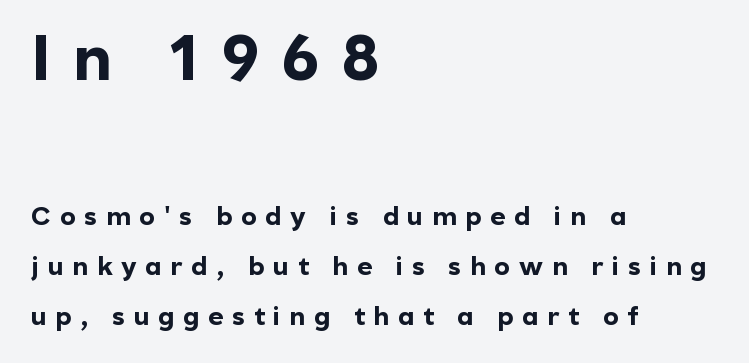
Q: Is the text bold? A: Yes.
Q: Is the text italic (slanted)? A: No, it is upright.
Q: Is the typeface a serif or a sans-serif typeface? A: Sans-serif.
Q: Is the text underlined? A: No.
Q: How is the paragraph aligned? A: Left-aligned.
Q: Is the spacing between letters normal or unusually wide? A: Unusually wide.
Q: Is the spacing between lines tight, normal or loose? A: Loose.
Q: Which block of text is set in a larger size, the first (top) or the second (bottom)? A: The first (top) one.
Q: Width (condensed, normal, or wide)? A: Normal.
Q: x-height? A: Medium.
Q: Monospaced? A: No.
